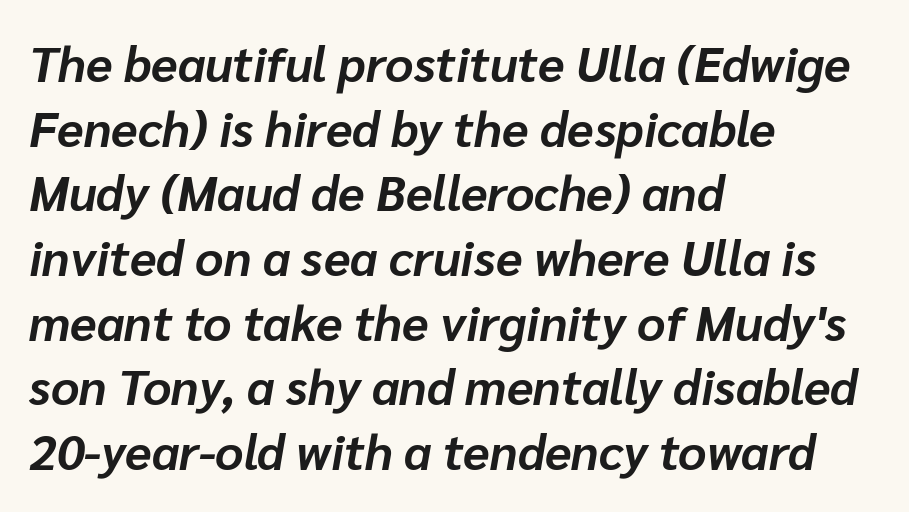
{"italic": "yes", "lean": "right", "slant_degrees": 10, "bold": "yes", "weight": "bold", "width": "normal", "stroke_contrast": "low", "x_height": "medium", "monospaced": "no", "underline": "no", "align": "left", "line_spacing": "normal", "line_spacing_ratio": 1.32, "letter_spacing": "normal", "letter_spacing_em": 0.0, "glyph_px": 49}
